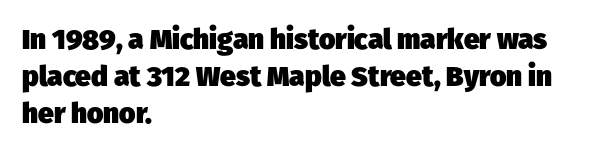
Q: Is the text bold? A: Yes.
Q: Is the typeface a serif or a sans-serif typeface? A: Sans-serif.
Q: Is the text underlined? A: No.
Q: How is the paragraph aligned? A: Left-aligned.
Q: Is the spacing between letters normal or unusually wide? A: Normal.
Q: Is the spacing between lines tight, normal or loose? A: Normal.
Q: Width (condensed, normal, or wide)? A: Normal.
Q: Stroke contrast? A: Low.
Q: x-height? A: Medium.
Q: Monospaced? A: No.
